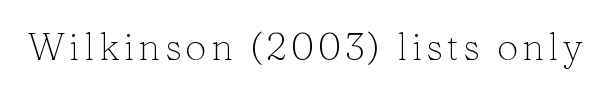
Upright lettering throughout. Only glyphs here, with clear space below each row. This sample has the flowing, uneven cadence of proportional lettering. The weight would be labelled regular, book, light, or lighter still. In terms of letterform style, serifs are clearly present.
